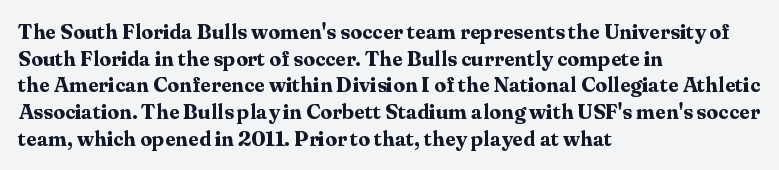
The image shows 21 px bold type, upright; set left-aligned, normal line spacing (1.27x), normal letter spacing, not underlined.
